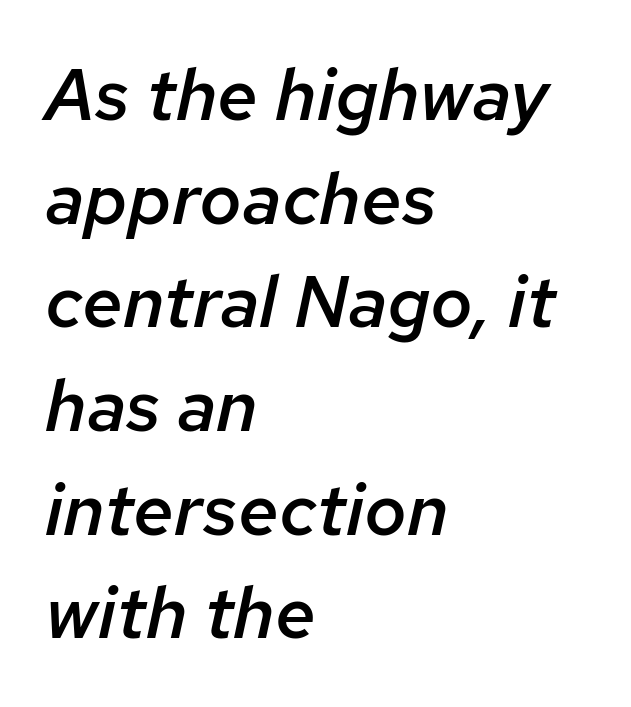
The image shows 73 px semibold type, italic (leaning right); set left-aligned, normal line spacing (1.42x), normal letter spacing, not underlined; low stroke contrast and a medium x-height.
